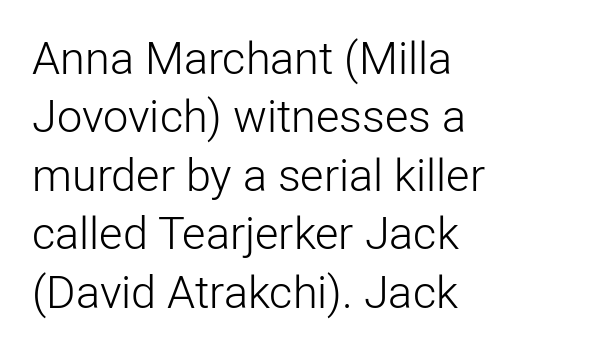
No chunkiness to these letters — they're not bold. Compared with typical body copy, the letter spacing here is the same. Descender tails drop into unmarked territory. Compared with typical paragraphs, the rows here are spaced about the same.
